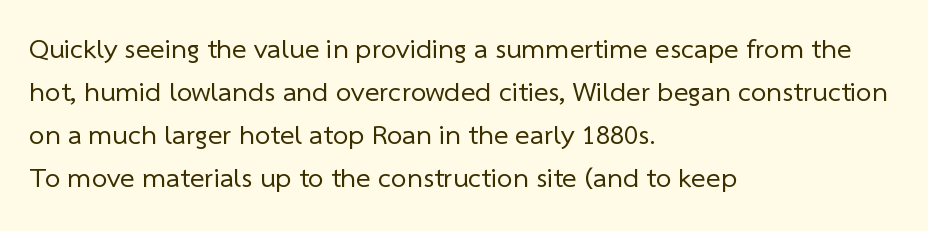
The image shows 28 px regular-weight sans-serif type; set left-aligned, normal line spacing (1.53x), normal letter spacing, not underlined; low stroke contrast and a medium x-height.
